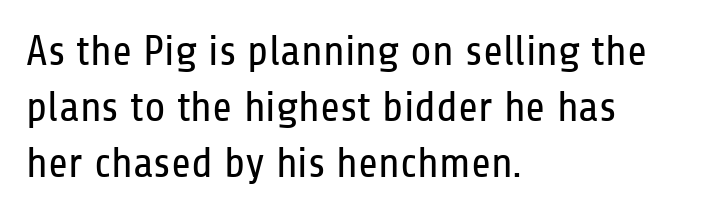
The image shows 43 px regular-weight, condensed sans-serif type, upright; set left-aligned, normal line spacing (1.3x), normal letter spacing, not underlined; low stroke contrast and a medium x-height.
